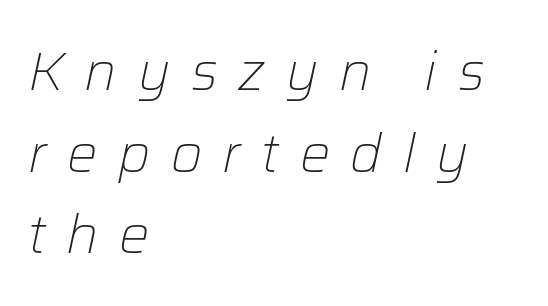
The image shows 54 px light type, italic (leaning right); set left-aligned, normal line spacing (1.51x), unusually wide letter spacing (+0.38 em), not underlined; low stroke contrast and a medium x-height.
